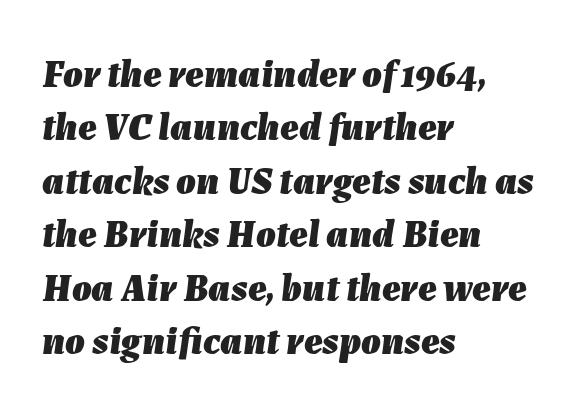
The image shows 39 px heavy type, italic (leaning right); set left-aligned, normal line spacing (1.37x), normal letter spacing, not underlined; low stroke contrast and a medium x-height.
